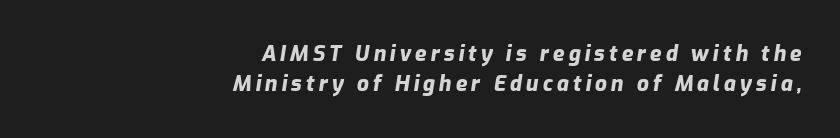
The rendering uses a moderate line-height, typical for paragraphs. Thick stems and heavy bowls — unmistakably bold. Has an underline been added? It has not. There's an unmistakable incline to the writing here.
